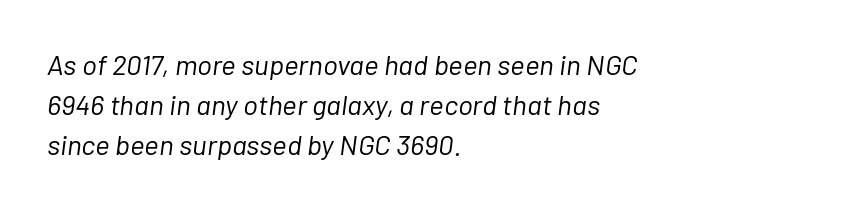
The image shows 28 px light type, italic (leaning right); set left-aligned, normal line spacing (1.43x), normal letter spacing, not underlined; low stroke contrast and a medium x-height.
